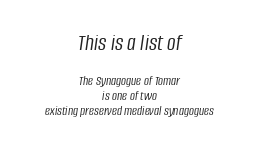
{"italic": "yes", "lean": "right", "slant_degrees": 8, "bold": "no", "underline": "no", "align": "center", "line_spacing": "tight", "line_spacing_ratio": 1.05, "letter_spacing": "normal", "letter_spacing_em": 0.0, "larger_block": "first", "size_ratio": 1.71, "glyph_px": 24}
